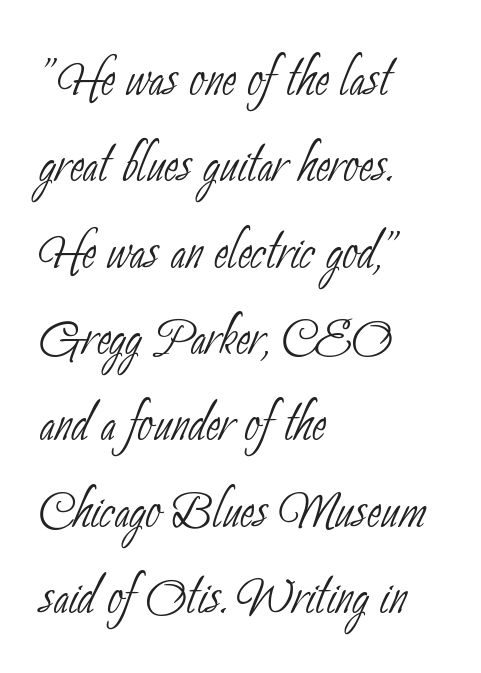
{"serif": "no", "bold": "no", "weight": "thin", "width": "condensed", "stroke_contrast": "low", "x_height": "small", "monospaced": "no", "underline": "no", "align": "left", "line_spacing": "normal", "line_spacing_ratio": 1.27, "letter_spacing": "normal", "letter_spacing_em": 0.0, "glyph_px": 68}
